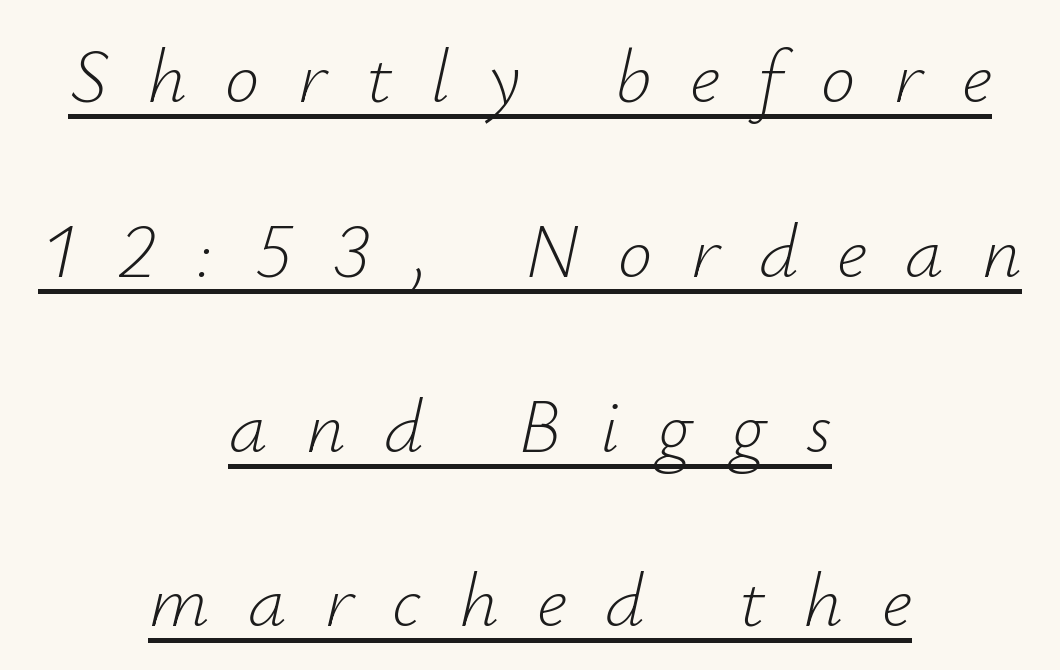
These lines are rendered in a variable-pitch font. The space between consecutive lines is lavish. Characters follow at a spacing far wider than the type designer built in. This is not heavy type; no bold has been used. This sample carries an underscore along the baseline area. Typeset on center — no edge is straight.
